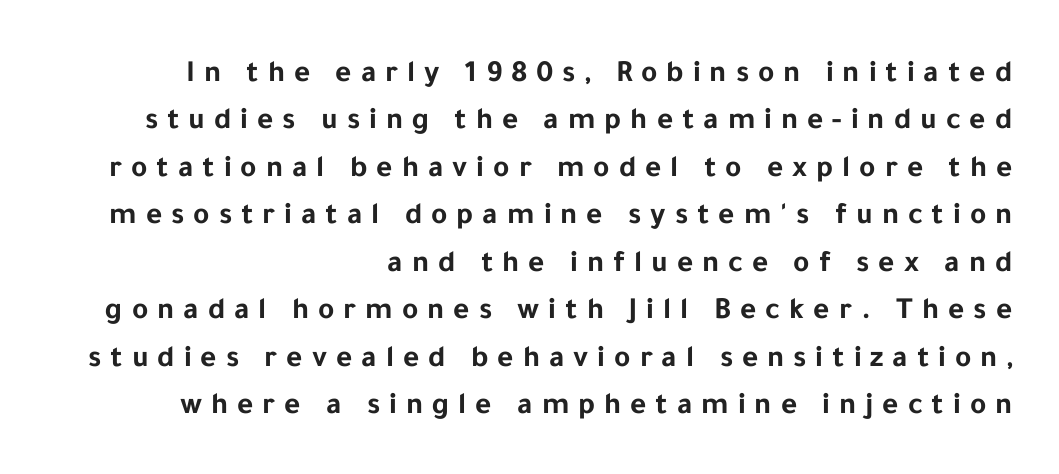
{"serif": "no", "italic": "no", "bold": "yes", "weight": "bold", "width": "normal", "stroke_contrast": "low", "x_height": "medium", "monospaced": "no", "underline": "no", "align": "right", "line_spacing": "normal", "line_spacing_ratio": 1.53, "letter_spacing": "wide", "letter_spacing_em": 0.29, "glyph_px": 31}
